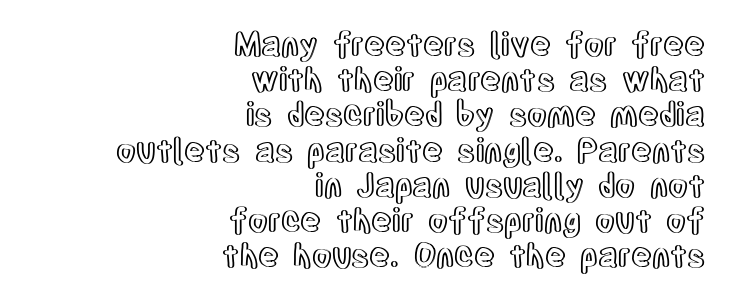
Each word holds together tightly as a unit, with standard inter-letter gaps. Type without underlining. A typesetter would call this proportional, since set widths differ per character. Rows of type sit shoulder to shoulder in the vertical direction.
